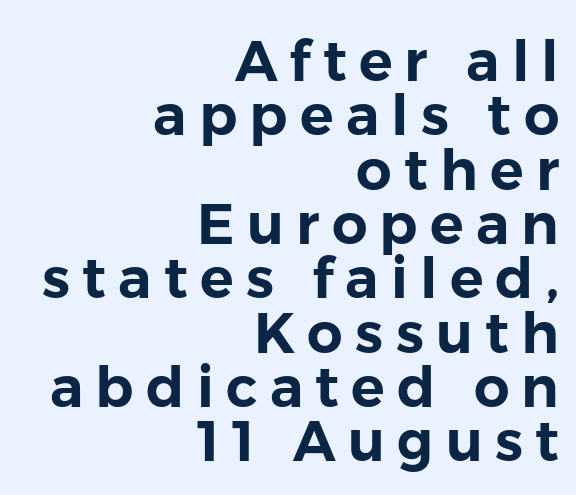
Horizontal bands of white between lines are thin slivers. Leftover space on each line is placed entirely before the opening word. Do the characters align in a grid? No, the font is proportional. If you drew a line through each stem, it would be perfectly vertical. Characters follow at a spacing far wider than the type designer built in. To sum up the face: it is a sans, with no serifs.
